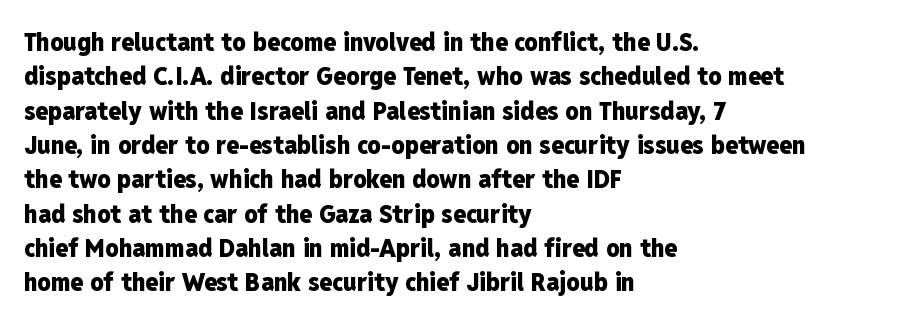
{"italic": "no", "bold": "yes", "underline": "no", "align": "left", "line_spacing": "normal", "line_spacing_ratio": 1.32, "letter_spacing": "normal", "letter_spacing_em": 0.0, "glyph_px": 26}
